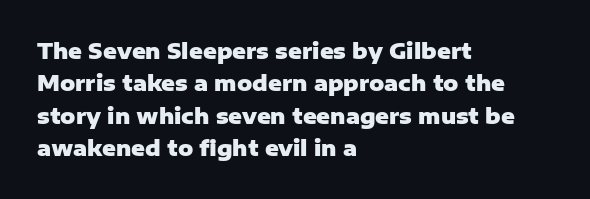
Q: Is the text bold? A: Yes.
Q: Is the text italic (slanted)? A: No, it is upright.
Q: Is the text underlined? A: No.
Q: How is the paragraph aligned? A: Left-aligned.
Q: Is the spacing between letters normal or unusually wide? A: Normal.
Q: Is the spacing between lines tight, normal or loose? A: Normal.
